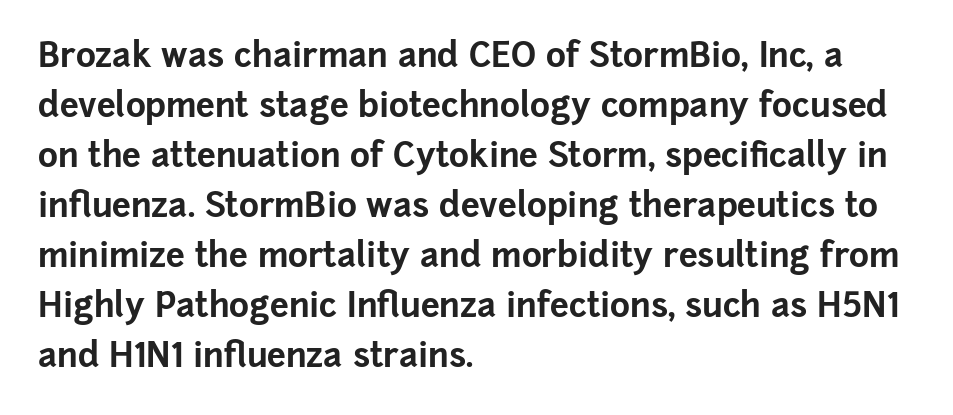
Looks like regular typesetting: each glyph gets only the width it needs. These lines are set flush left with a ragged right edge. The face used here is a sans, in the tradition of grotesques and geometrics. The rendering keeps characters at their native spacing. Characters remain perfectly vertical along every line. The lines sit at an ordinary, default distance from one another.
